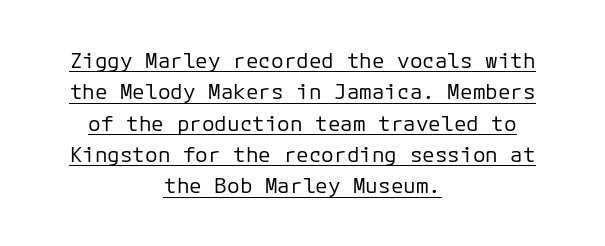
Q: Is the text bold? A: No.
Q: Is the text italic (slanted)? A: No, it is upright.
Q: Is the text underlined? A: Yes.
Q: How is the paragraph aligned? A: Centered.
Q: Is the spacing between letters normal or unusually wide? A: Normal.
Q: Is the spacing between lines tight, normal or loose? A: Normal.
